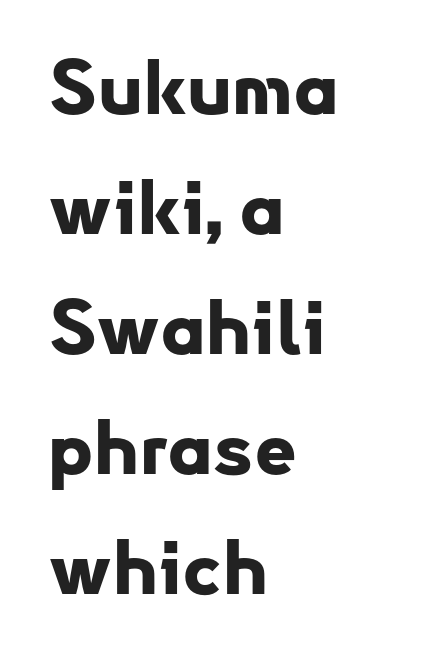
{"serif": "no", "italic": "no", "bold": "yes", "weight": "bold", "width": "normal", "stroke_contrast": "low", "x_height": "small", "monospaced": "no", "underline": "no", "align": "left", "line_spacing": "normal", "line_spacing_ratio": 1.6, "letter_spacing": "normal", "letter_spacing_em": 0.0, "glyph_px": 75}
